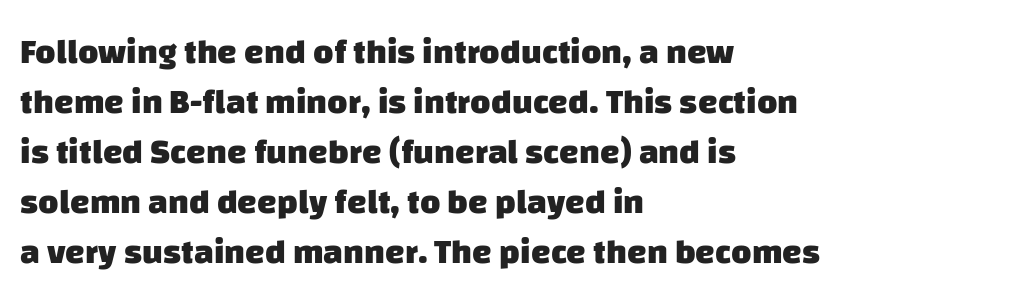
The sample has been set heavy, in full bold. To sum up the face: it is a sans, with no serifs. Left-aligned paragraph, ragged on the right. Any mark beneath the type? The region is blank.
